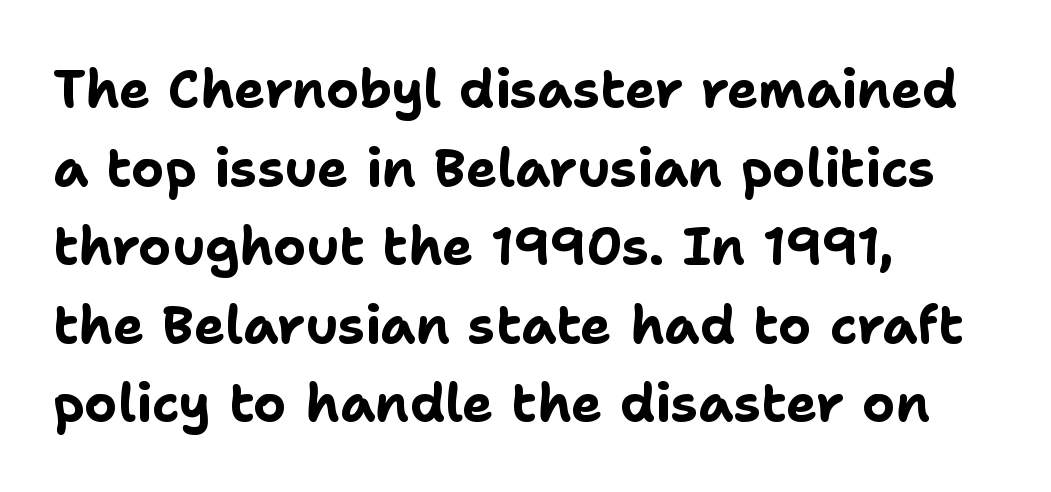
Q: Is the text bold? A: Yes.
Q: Is the text italic (slanted)? A: No, it is upright.
Q: Is the typeface a serif or a sans-serif typeface? A: Sans-serif.
Q: Is the text underlined? A: No.
Q: How is the paragraph aligned? A: Left-aligned.
Q: Is the spacing between letters normal or unusually wide? A: Normal.
Q: Is the spacing between lines tight, normal or loose? A: Normal.
Q: Width (condensed, normal, or wide)? A: Normal.
Q: Stroke contrast? A: Low.
Q: x-height? A: Medium.
Q: Monospaced? A: No.
